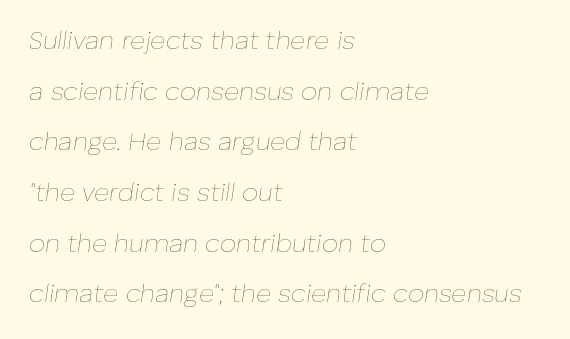
Leading: increased. Leftover space on each line is placed entirely after the last word. Compared with ordinary roman type, these characters are visibly tilted. Nobody touched the tracking dial on this one. Each stroke keeps to a modest, everyday thickness or less. Beneath every word, the page is bare.
